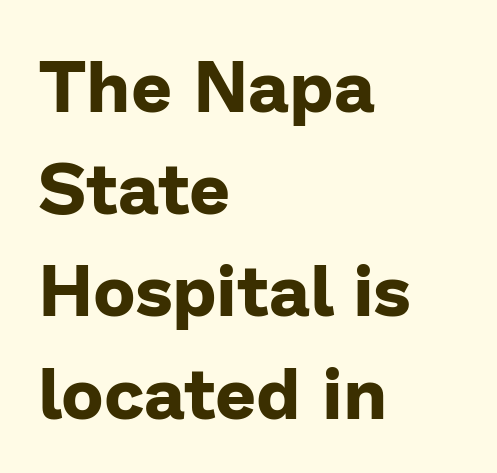
{"serif": "no", "italic": "no", "bold": "yes", "weight": "bold", "width": "normal", "stroke_contrast": "low", "x_height": "medium", "monospaced": "no", "underline": "no", "align": "left", "line_spacing": "normal", "line_spacing_ratio": 1.42, "letter_spacing": "normal", "letter_spacing_em": 0.0, "glyph_px": 72}
